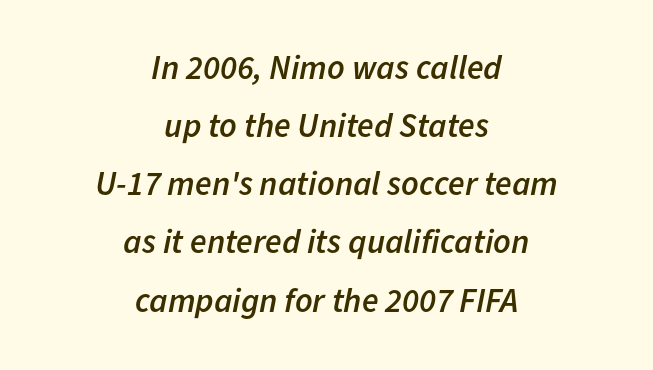
{"italic": "yes", "lean": "right", "slant_degrees": 11, "bold": "semi", "weight": "semibold", "width": "normal", "stroke_contrast": "low", "x_height": "medium", "monospaced": "no", "underline": "no", "align": "center", "line_spacing_ratio": 1.71, "letter_spacing": "normal", "letter_spacing_em": 0.0, "glyph_px": 34}
